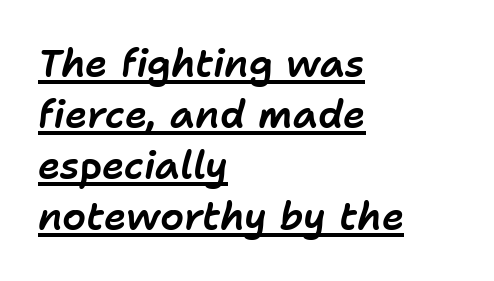
The image shows 38 px text type, italic (leaning right); set left-aligned, normal line spacing (1.34x), normal letter spacing, underlined; low stroke contrast and a medium x-height.
